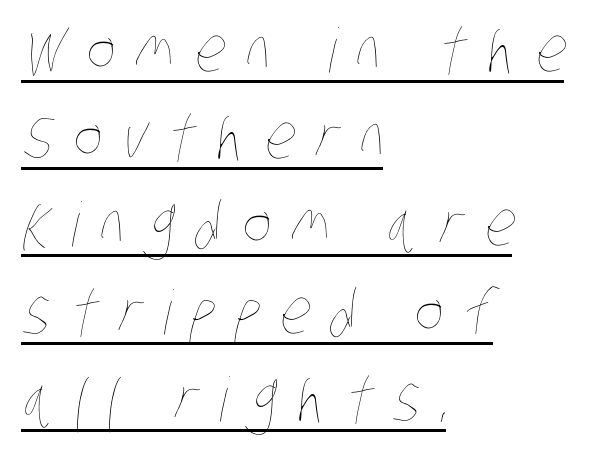
{"bold": "no", "weight": "thin", "width": "condensed", "stroke_contrast": "low", "x_height": "large", "monospaced": "no", "underline": "yes", "align": "left", "line_spacing": "normal", "line_spacing_ratio": 1.43, "letter_spacing": "wide", "letter_spacing_em": 0.34, "glyph_px": 61}
